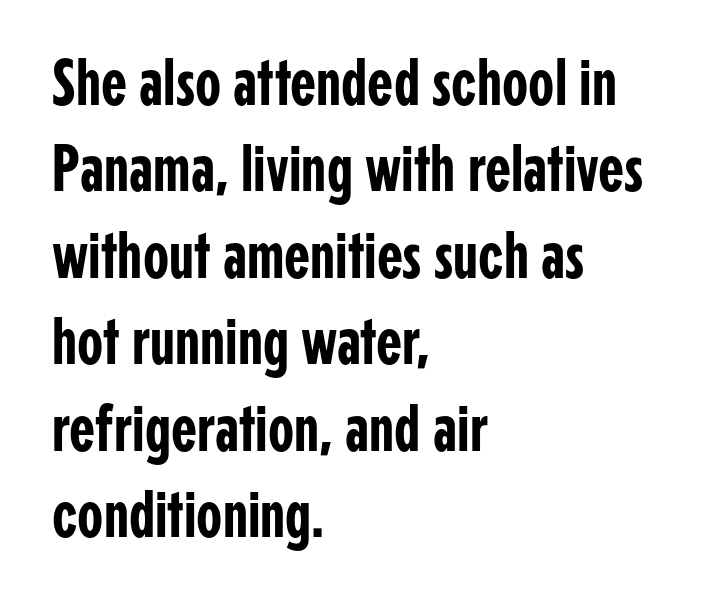
Q: Is the text italic (slanted)? A: No, it is upright.
Q: Is the typeface a serif or a sans-serif typeface? A: Sans-serif.
Q: Is the text underlined? A: No.
Q: How is the paragraph aligned? A: Left-aligned.
Q: Is the spacing between letters normal or unusually wide? A: Normal.
Q: Is the spacing between lines tight, normal or loose? A: Normal.
Q: Width (condensed, normal, or wide)? A: Condensed.
Q: Stroke contrast? A: Low.
Q: x-height? A: Medium.
Q: Monospaced? A: No.
